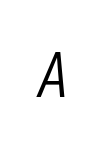
{"italic": "yes", "lean": "right", "slant_degrees": 9, "bold": "no", "weight": "light", "width": "normal", "stroke_contrast": "low", "x_height": "medium", "monospaced": "no", "underline": "no", "letter_spacing": "wide", "letter_spacing_em": 0.35, "glyph_px": 62}
